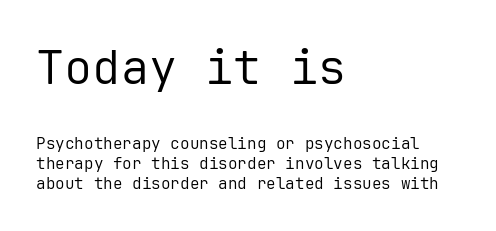
The image shows 47 px regular-weight sans-serif type, upright, monospaced; set left-aligned, normal line spacing (1.25x), normal letter spacing, not underlined; the first (top) block is 2.94x larger; low stroke contrast and a medium x-height.
